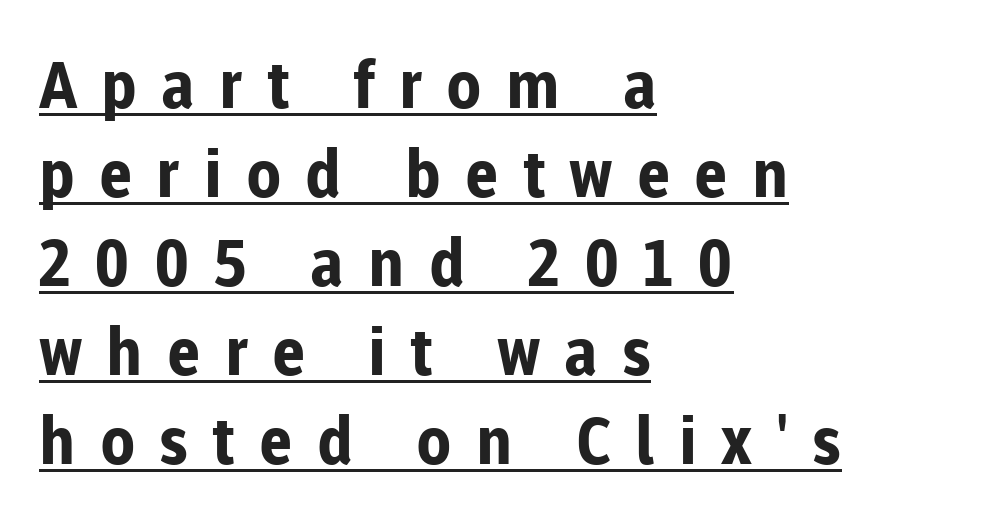
Q: Is the text bold? A: Yes.
Q: Is the text italic (slanted)? A: No, it is upright.
Q: Is the typeface a serif or a sans-serif typeface? A: Sans-serif.
Q: Is the text underlined? A: Yes.
Q: How is the paragraph aligned? A: Left-aligned.
Q: Is the spacing between letters normal or unusually wide? A: Unusually wide.
Q: Is the spacing between lines tight, normal or loose? A: Normal.
Q: Width (condensed, normal, or wide)? A: Normal.
Q: Stroke contrast? A: Low.
Q: x-height? A: Medium.
Q: Monospaced? A: No.
